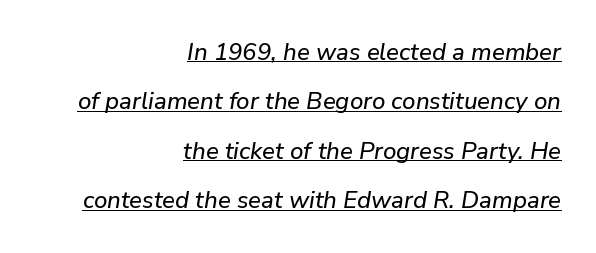
{"italic": "yes", "lean": "right", "slant_degrees": 9, "underline": "yes", "align": "right", "line_spacing": "loose", "line_spacing_ratio": 2.06, "letter_spacing": "normal", "letter_spacing_em": 0.0, "glyph_px": 24}
